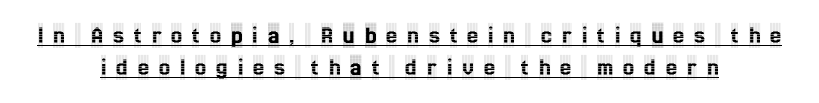
The image shows 25 px text type, upright; set centered, normal line spacing (1.3x), unusually wide letter spacing (+0.4 em), underlined.
